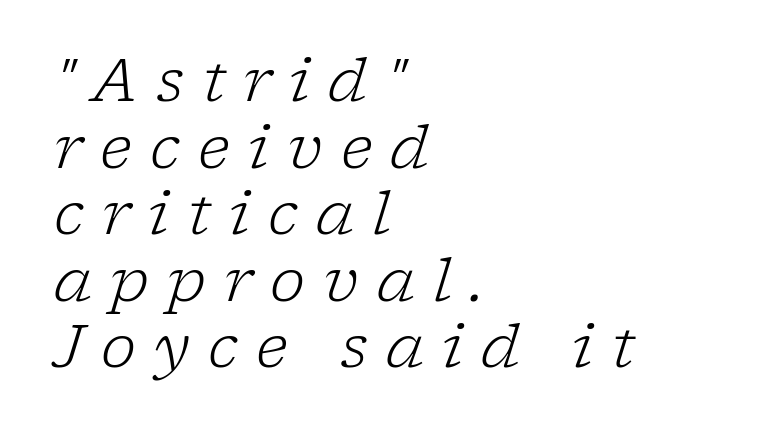
Beneath every word, the page is bare. These lines were composed using italics. Someone cranked the tracking dial way up on this one. Left-aligned paragraph, ragged on the right. Stroke thickness stays within the range of a standard reading face or lighter.
